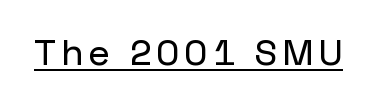
The image shows 36 px sans-serif type, upright; set underlined; low stroke contrast and a medium x-height.
